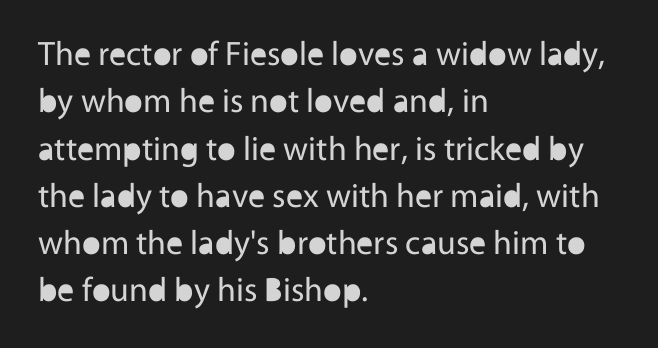
Q: Is the text bold? A: No.
Q: Is the text italic (slanted)? A: No, it is upright.
Q: Is the typeface a serif or a sans-serif typeface? A: Sans-serif.
Q: Is the text underlined? A: No.
Q: How is the paragraph aligned? A: Left-aligned.
Q: Is the spacing between letters normal or unusually wide? A: Normal.
Q: Is the spacing between lines tight, normal or loose? A: Normal.
Q: Width (condensed, normal, or wide)? A: Normal.
Q: x-height? A: Medium.
Q: Monospaced? A: No.
